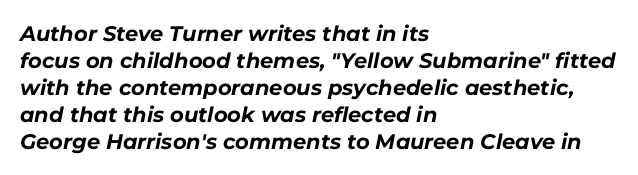
Q: Is the text bold? A: Yes.
Q: Is the text italic (slanted)? A: Yes, it leans right by about 11 degrees.
Q: Is the text underlined? A: No.
Q: How is the paragraph aligned? A: Left-aligned.
Q: Is the spacing between letters normal or unusually wide? A: Normal.
Q: Is the spacing between lines tight, normal or loose? A: Normal.
